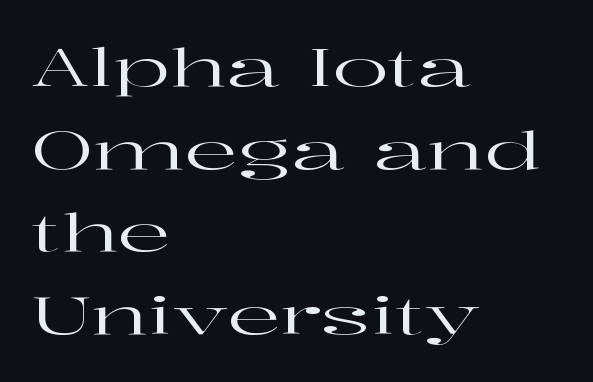
A typesetter would call this proportional, since set widths differ per character. Letters rest on an invisible, unmarked baseline. All the whitespace from short lines collects on the right. Posture: vertical. The rendering uses a moderate line-height, typical for paragraphs.
